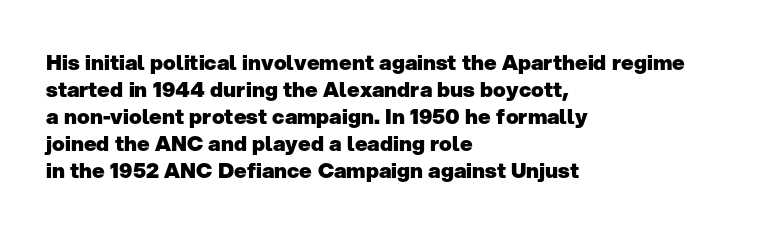
Q: Is the text bold? A: Yes.
Q: Is the text italic (slanted)? A: No, it is upright.
Q: Is the text underlined? A: No.
Q: How is the paragraph aligned? A: Left-aligned.
Q: Is the spacing between letters normal or unusually wide? A: Normal.
Q: Is the spacing between lines tight, normal or loose? A: Normal.
